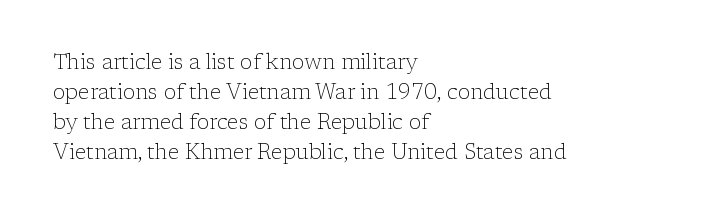
Q: Is the text bold? A: No.
Q: Is the text italic (slanted)? A: No, it is upright.
Q: Is the text underlined? A: No.
Q: How is the paragraph aligned? A: Left-aligned.
Q: Is the spacing between letters normal or unusually wide? A: Normal.
Q: Is the spacing between lines tight, normal or loose? A: Normal.
